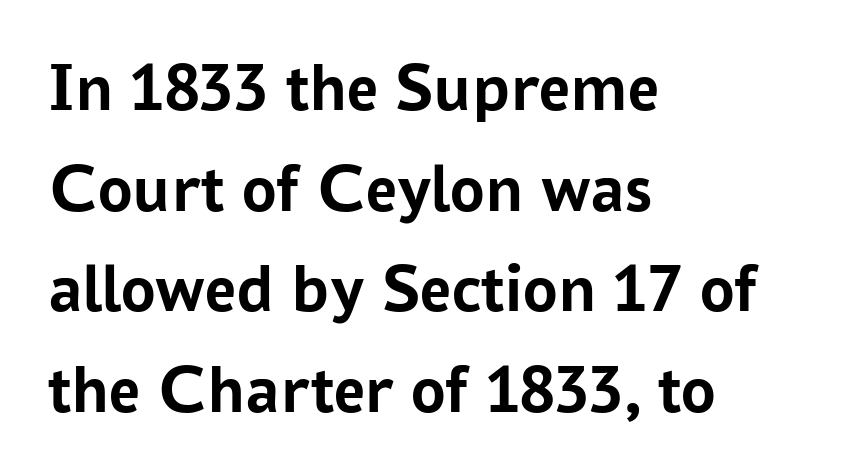
These lines carry a lot of weight — the face is fully bold. The letters stand upright; this is a roman face. Plain, unruled lines of type. Typeset ragged right — the left edge is the straight one. The rendering shows plain stroke endings on the letterforms — a sans-serif design. The letters sit at their default tracking, neither squeezed nor spread.
